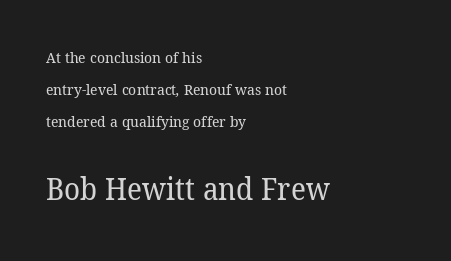
The glyphs in this specimen are seriffed. A student would notice the bottom passage is typeset larger than what precedes it. Looks like regular typesetting: each glyph gets only the width it needs. The passage shown has conventional tracking throughout. A light-to-regular cut is what we see here. Baseline-to-baseline distance is far greater than the letter height.
